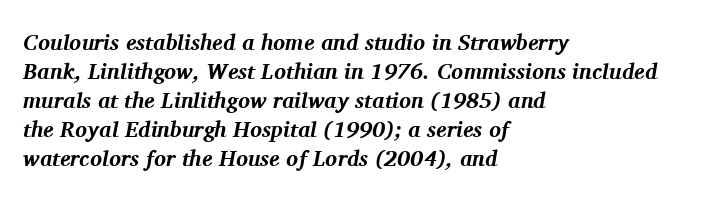
The image shows 22 px bold type, italic (leaning right); set left-aligned, normal line spacing (1.32x), normal letter spacing, not underlined.
